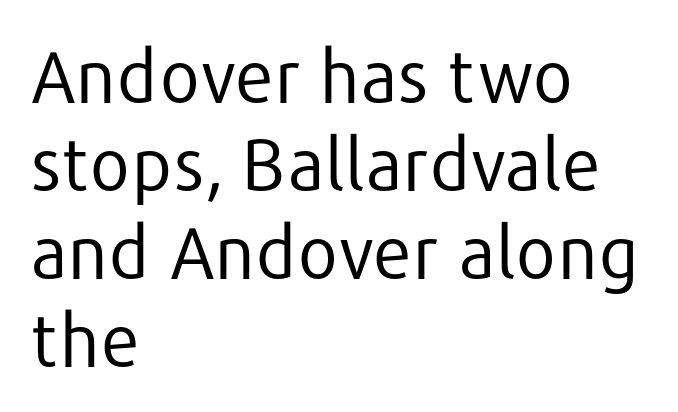
The image shows 72 px regular-weight sans-serif type, upright; set left-aligned, line spacing 1.22x, normal letter spacing, not underlined; low stroke contrast and a medium x-height.
